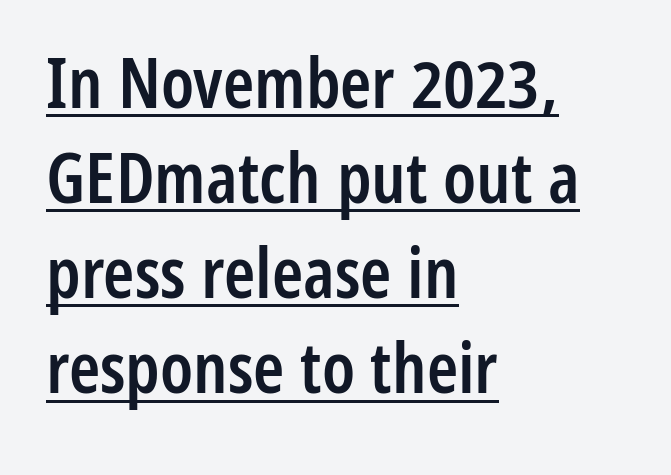
{"serif": "no", "italic": "no", "bold": "semi", "weight": "semibold", "width": "condensed", "stroke_contrast": "low", "x_height": "medium", "monospaced": "no", "underline": "yes", "align": "left", "line_spacing": "normal", "line_spacing_ratio": 1.34, "letter_spacing": "normal", "letter_spacing_em": 0.0, "glyph_px": 71}
